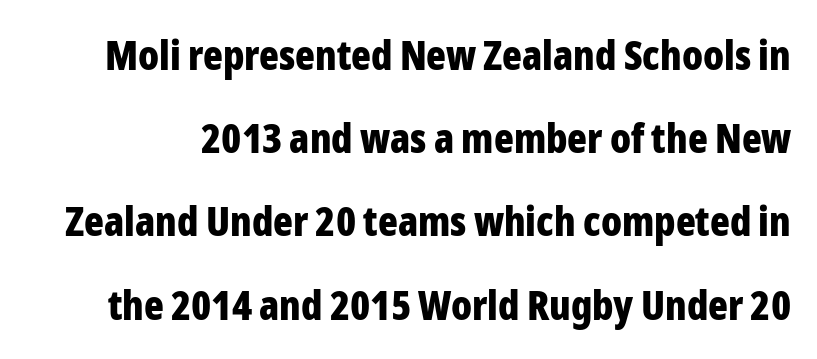
{"serif": "no", "italic": "no", "bold": "yes", "weight": "bold", "width": "condensed", "stroke_contrast": "low", "x_height": "medium", "monospaced": "no", "underline": "no", "line_spacing": "loose", "line_spacing_ratio": 2.03, "letter_spacing": "normal", "letter_spacing_em": 0.0, "glyph_px": 41}
